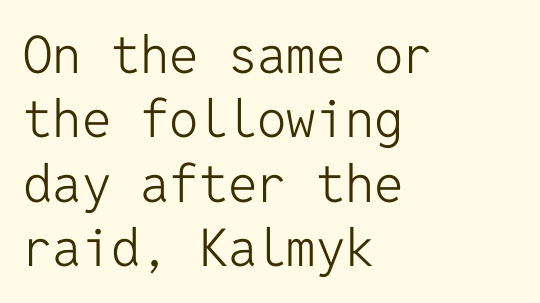
Q: Is the text bold? A: No.
Q: Is the text italic (slanted)? A: No, it is upright.
Q: Is the typeface a serif or a sans-serif typeface? A: Sans-serif.
Q: Is the text underlined? A: No.
Q: How is the paragraph aligned? A: Left-aligned.
Q: Is the spacing between letters normal or unusually wide? A: Normal.
Q: Width (condensed, normal, or wide)? A: Normal.
Q: Stroke contrast? A: Low.
Q: x-height? A: Medium.
Q: Monospaced? A: Yes.
